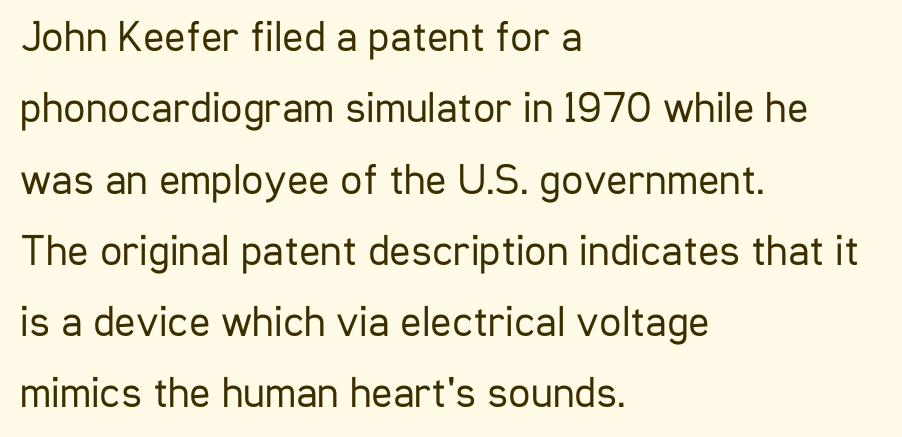
{"serif": "no", "italic": "no", "bold": "no", "weight": "regular", "width": "condensed", "stroke_contrast": "low", "x_height": "medium", "monospaced": "no", "underline": "no", "align": "left", "line_spacing": "normal", "line_spacing_ratio": 1.62, "letter_spacing": "normal", "letter_spacing_em": 0.0, "glyph_px": 44}
